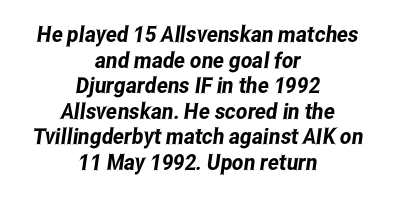
Any mark beneath the type? The region is blank. There is no visible air inserted between adjacent glyphs. Layout note: lines centered.
